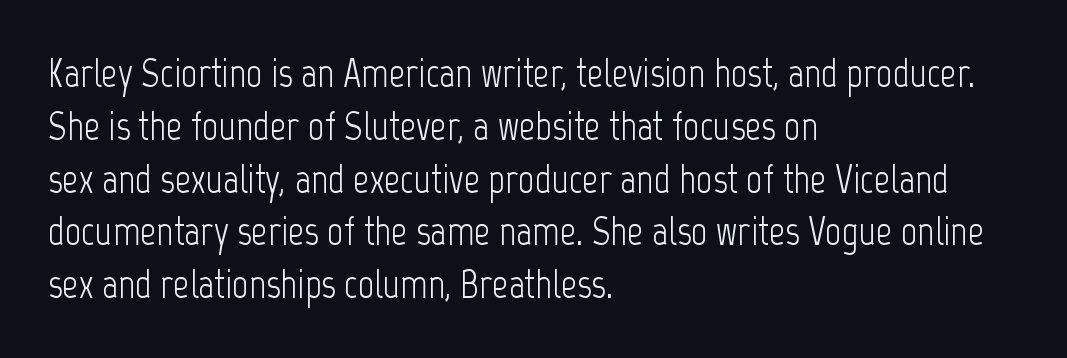
The image shows 40 px light, condensed sans-serif type, upright; set left-aligned, normal line spacing (1.32x), normal letter spacing, not underlined; low stroke contrast and a medium x-height.
